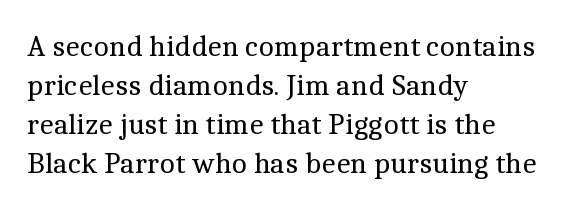
The image shows 30 px regular-weight serif type, upright; set left-aligned, normal line spacing (1.3x), normal letter spacing, not underlined; a medium x-height.
